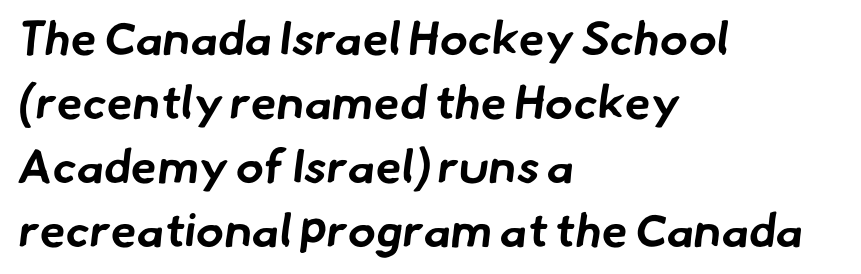
The image shows 47 px bold sans-serif type; set left-aligned, normal line spacing (1.36x), normal letter spacing, not underlined; low stroke contrast and a small x-height.
